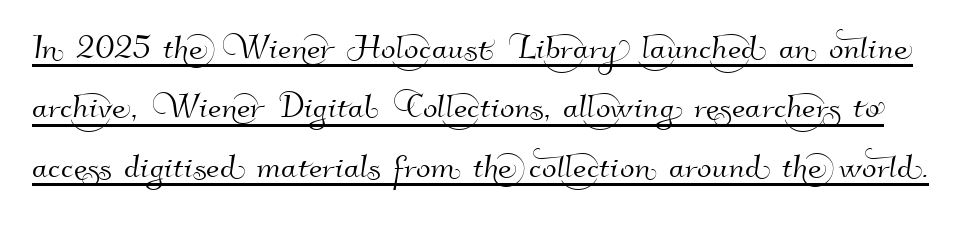
The image shows 43 px sans-serif type; set normal line spacing (1.38x), normal letter spacing, underlined; high stroke contrast and a small x-height.
